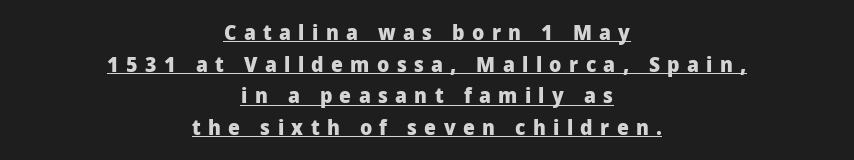
Honestly, the row spacing looks completely unremarkable. Notice how a bar underscores the lettering throughout. What weight is shown? A full bold with thick strokes. Ordinary non-slanted type is in use. The letters are spread apart with noticeably loose tracking.
